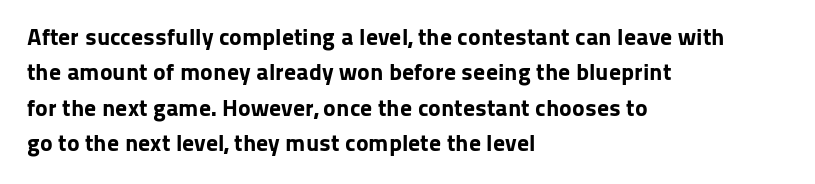
{"italic": "no", "bold": "yes", "underline": "no", "align": "left", "line_spacing": "normal", "line_spacing_ratio": 1.47, "letter_spacing": "normal", "letter_spacing_em": 0.0, "glyph_px": 24}
